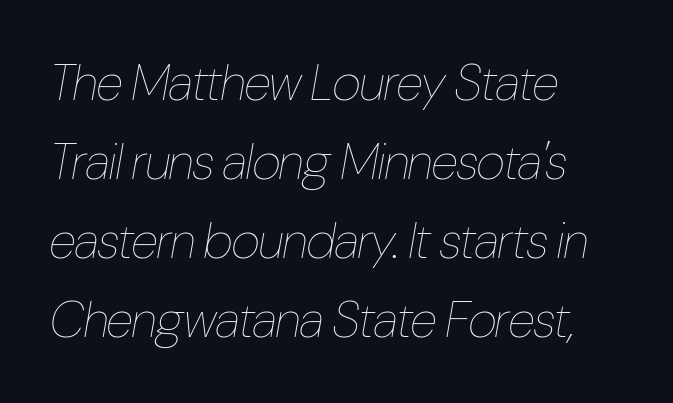
{"italic": "yes", "lean": "right", "slant_degrees": 10, "bold": "no", "weight": "thin", "width": "condensed", "stroke_contrast": "low", "x_height": "medium", "monospaced": "no", "underline": "no", "align": "left", "line_spacing": "normal", "line_spacing_ratio": 1.58, "letter_spacing": "normal", "letter_spacing_em": 0.0, "glyph_px": 50}
